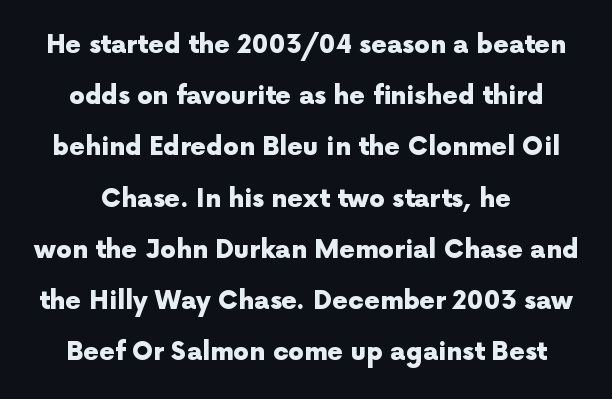
The image shows 25 px bold type, upright; set loose line spacing (2.05x), normal letter spacing, not underlined.
